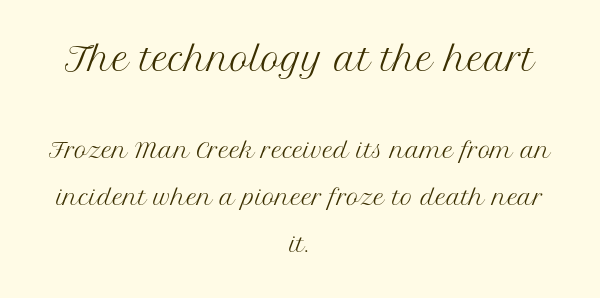
{"bold": "no", "weight": "regular", "width": "normal", "stroke_contrast": "medium", "x_height": "medium", "monospaced": "no", "underline": "no", "align": "center", "line_spacing": "loose", "line_spacing_ratio": 2.25, "letter_spacing": "normal", "letter_spacing_em": 0.0, "larger_block": "first", "size_ratio": 1.52, "glyph_px": 32}
